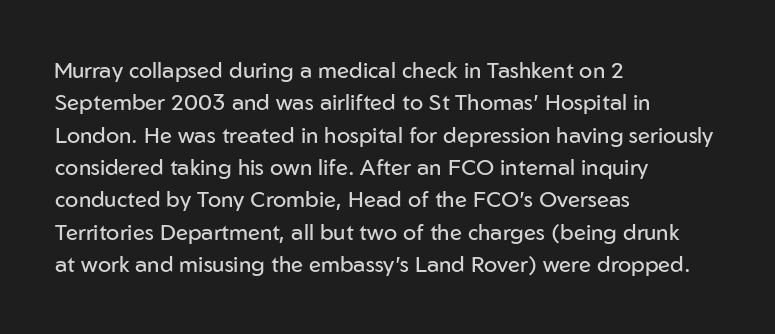
Q: Is the text bold? A: No.
Q: Is the text italic (slanted)? A: No, it is upright.
Q: Is the text underlined? A: No.
Q: How is the paragraph aligned? A: Left-aligned.
Q: Is the spacing between letters normal or unusually wide? A: Normal.
Q: Is the spacing between lines tight, normal or loose? A: Normal.
